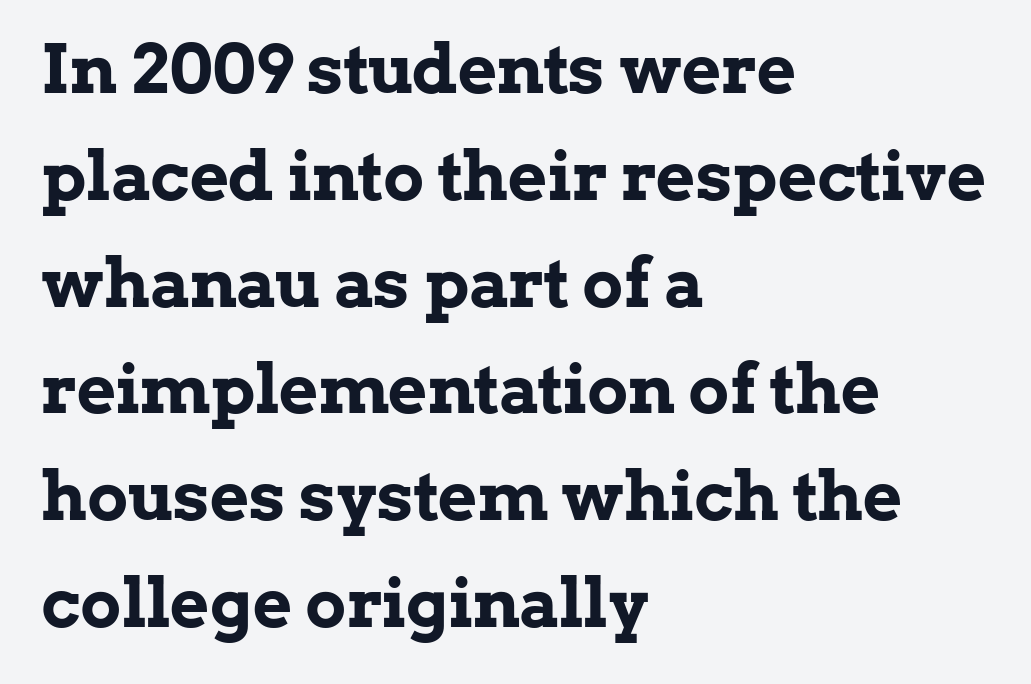
Q: Is the text bold? A: Yes.
Q: Is the text italic (slanted)? A: No, it is upright.
Q: Is the typeface a serif or a sans-serif typeface? A: Serif.
Q: Is the text underlined? A: No.
Q: How is the paragraph aligned? A: Left-aligned.
Q: Is the spacing between letters normal or unusually wide? A: Normal.
Q: Is the spacing between lines tight, normal or loose? A: Normal.
Q: Width (condensed, normal, or wide)? A: Normal.
Q: Stroke contrast? A: Low.
Q: x-height? A: Medium.
Q: Monospaced? A: No.
